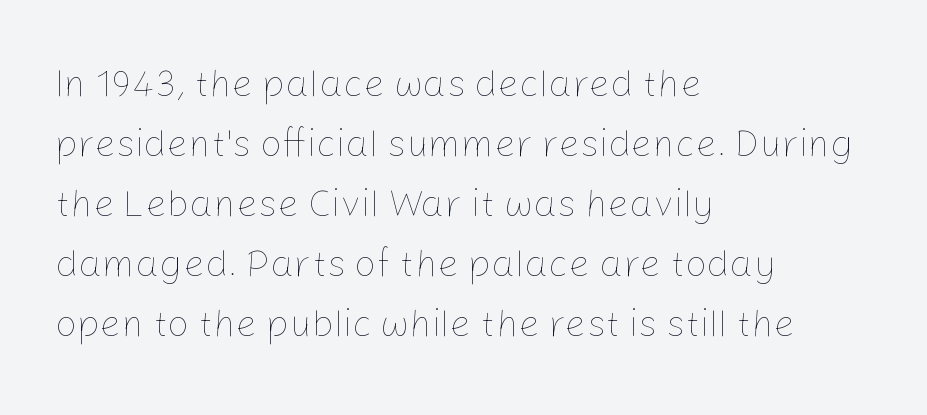
The image shows 38 px thin type, upright; set left-aligned, normal line spacing (1.58x), normal letter spacing, not underlined; low stroke contrast and a medium x-height.
